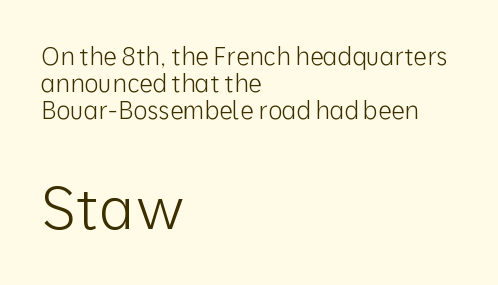
Q: Is the text bold? A: No.
Q: Is the text italic (slanted)? A: No, it is upright.
Q: Is the typeface a serif or a sans-serif typeface? A: Sans-serif.
Q: Is the text underlined? A: No.
Q: How is the paragraph aligned? A: Left-aligned.
Q: Is the spacing between letters normal or unusually wide? A: Normal.
Q: Is the spacing between lines tight, normal or loose? A: Tight.
Q: Which block of text is set in a larger size, the first (top) or the second (bottom)? A: The second (bottom) one.
Q: Width (condensed, normal, or wide)? A: Normal.
Q: Stroke contrast? A: Low.
Q: x-height? A: Medium.
Q: Monospaced? A: No.
